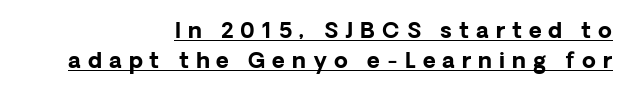
The image shows 22 px bold type, upright; set right-aligned, normal line spacing (1.38x), unusually wide letter spacing (+0.32 em), underlined.
